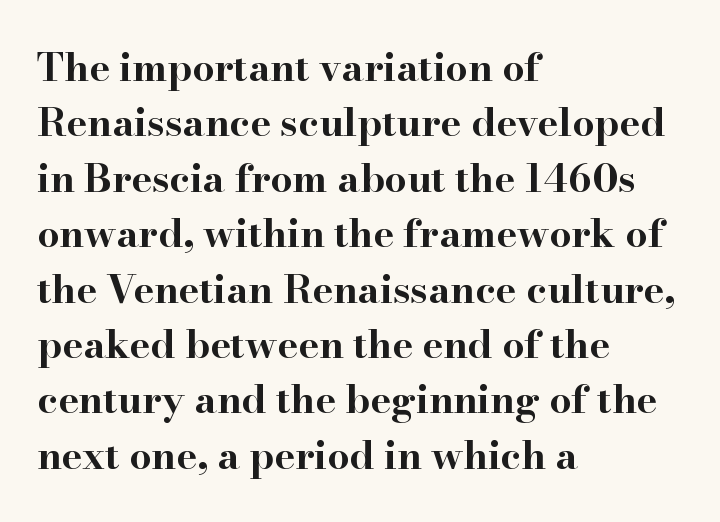
{"serif": "yes", "italic": "no", "bold": "yes", "weight": "bold", "width": "wide", "stroke_contrast": "high", "x_height": "small", "monospaced": "no", "underline": "no", "align": "left", "line_spacing": "normal", "line_spacing_ratio": 1.42, "letter_spacing": "normal", "letter_spacing_em": 0.0, "glyph_px": 39}
